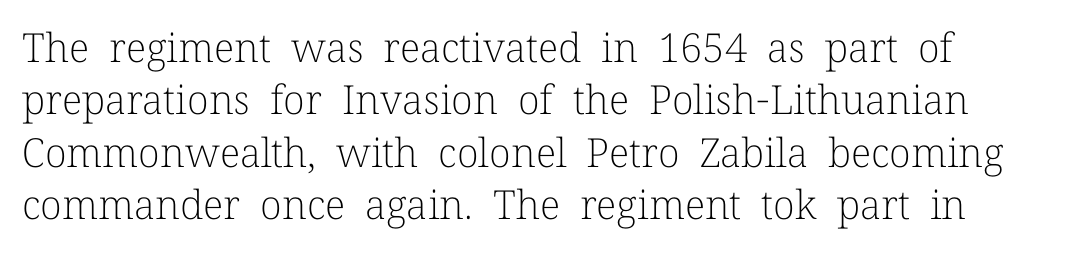
{"serif": "yes", "italic": "no", "bold": "no", "weight": "light", "width": "normal", "stroke_contrast": "low", "x_height": "medium", "monospaced": "no", "underline": "no", "align": "left", "line_spacing": "normal", "line_spacing_ratio": 1.31, "letter_spacing": "normal", "letter_spacing_em": 0.0, "glyph_px": 40}
